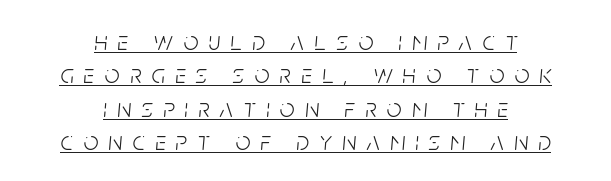
{"italic": "yes", "lean": "right", "slant_degrees": 5, "bold": "no", "underline": "yes", "align": "center", "line_spacing": "normal", "line_spacing_ratio": 1.28, "letter_spacing": "wide", "letter_spacing_em": 0.4, "glyph_px": 26}
